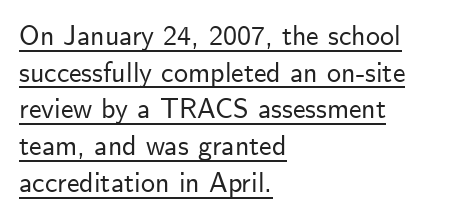
The image shows 28 px sans-serif type, upright; set left-aligned, normal line spacing (1.31x), normal letter spacing, underlined; low stroke contrast and a small x-height.
